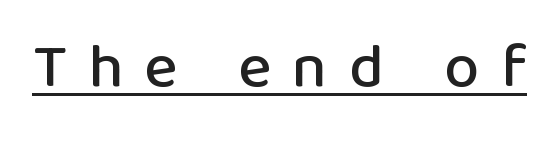
The image shows 63 px sans-serif type, upright; set unusually wide letter spacing (+0.34 em), underlined; low stroke contrast and a medium x-height.
